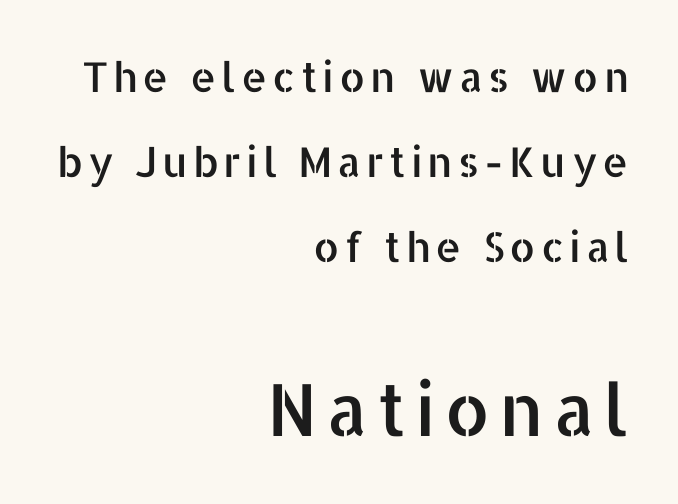
{"serif": "no", "italic": "no", "width": "normal", "stroke_contrast": "low", "x_height": "medium", "monospaced": "no", "underline": "no", "align": "right", "line_spacing": "loose", "line_spacing_ratio": 2.07, "larger_block": "second", "size_ratio": 1.76, "glyph_px": 72}
